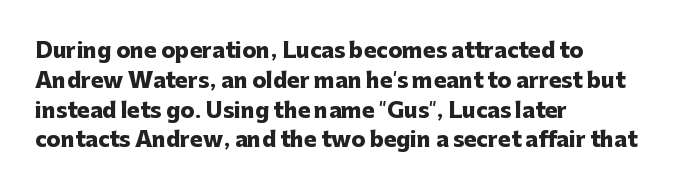
Q: Is the text bold? A: Yes.
Q: Is the text italic (slanted)? A: No, it is upright.
Q: Is the text underlined? A: No.
Q: How is the paragraph aligned? A: Left-aligned.
Q: Is the spacing between letters normal or unusually wide? A: Normal.
Q: Is the spacing between lines tight, normal or loose? A: Normal.
